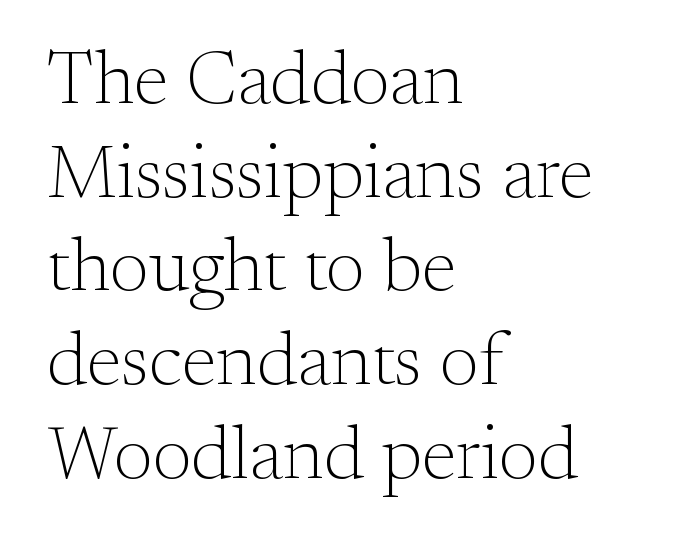
The image shows 75 px light serif type, upright; set left-aligned, normal line spacing (1.25x), normal letter spacing, not underlined; medium stroke contrast and a small x-height.
